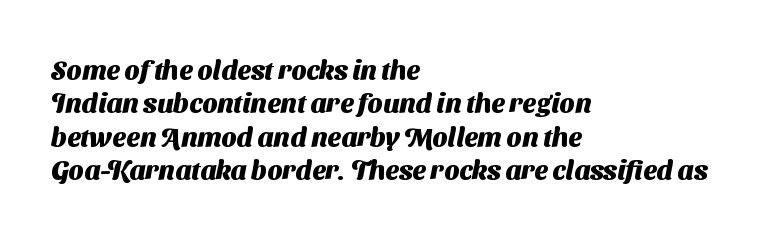
{"bold": "yes", "underline": "no", "align": "left", "line_spacing_ratio": 1.24, "letter_spacing": "normal", "letter_spacing_em": 0.0, "glyph_px": 27}
